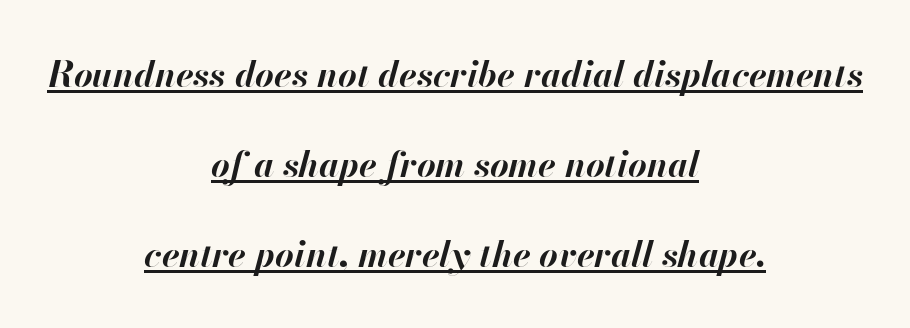
The image shows 36 px bold type, italic (leaning right); set centered, loose line spacing (2.5x), normal letter spacing, underlined; high stroke contrast and a small x-height.
